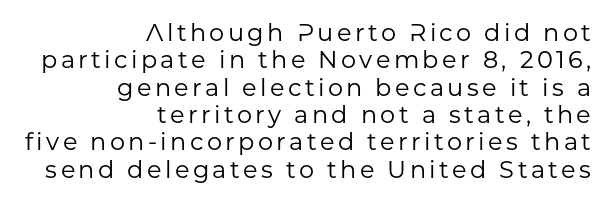
The image shows 24 px text type, upright; set right-aligned, tight line spacing (1.14x), not underlined.
